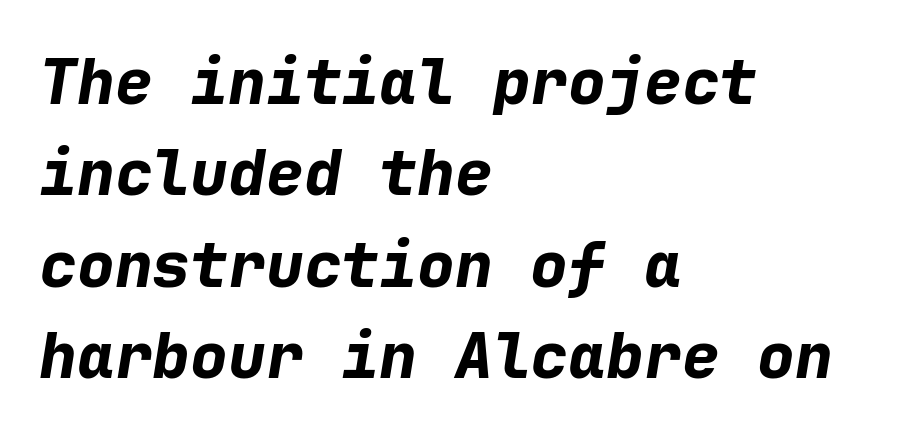
Q: Is the text bold? A: Yes.
Q: Is the text italic (slanted)? A: Yes, it leans right by about 9 degrees.
Q: Is the text underlined? A: No.
Q: How is the paragraph aligned? A: Left-aligned.
Q: Is the spacing between letters normal or unusually wide? A: Normal.
Q: Is the spacing between lines tight, normal or loose? A: Normal.
Q: Width (condensed, normal, or wide)? A: Normal.
Q: Stroke contrast? A: Low.
Q: x-height? A: Medium.
Q: Monospaced? A: Yes.
